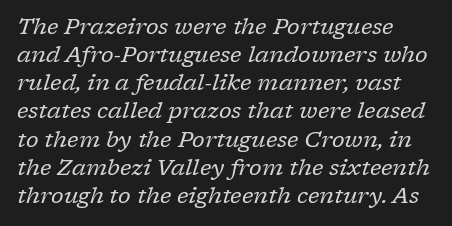
{"italic": "yes", "lean": "right", "slant_degrees": 17, "bold": "no", "underline": "no", "line_spacing": "normal", "line_spacing_ratio": 1.28, "letter_spacing": "normal", "letter_spacing_em": 0.0, "glyph_px": 22}
